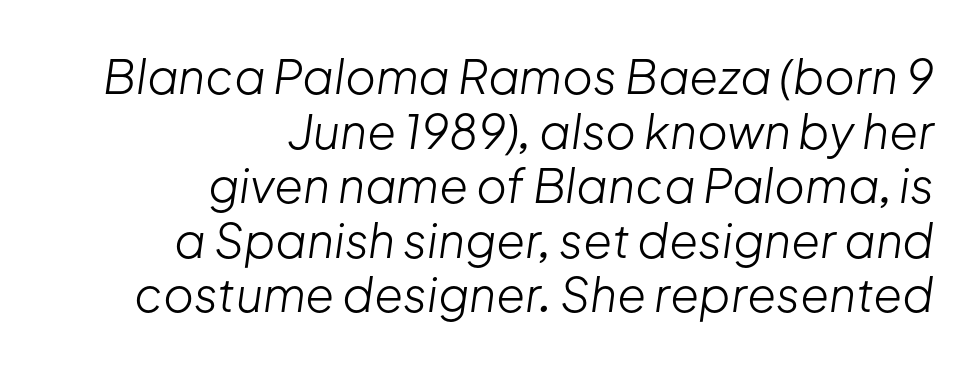
The image shows 47 px light type, italic (leaning right); set right-aligned, line spacing 1.16x, normal letter spacing, not underlined; low stroke contrast and a medium x-height.
